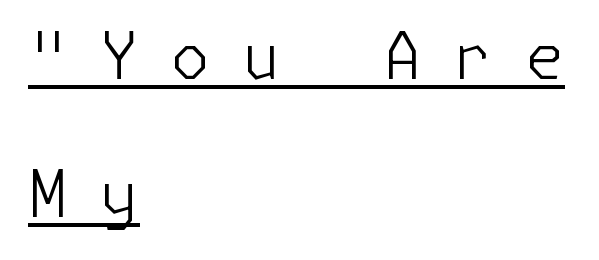
A typesetter would call this leading open, well beyond the default. Italic? Not at all — the glyphs are vertical. The face used here appears with an underline applied. No letter is thick-stroked: the sample isn't bold. Note: no serifs on the glyphs.
